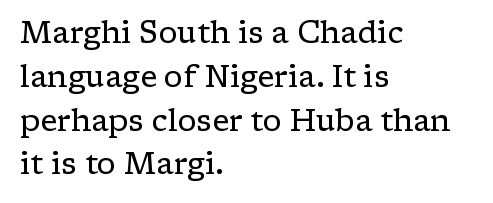
Q: Is the text bold? A: No.
Q: Is the text italic (slanted)? A: No, it is upright.
Q: Is the typeface a serif or a sans-serif typeface? A: Serif.
Q: Is the text underlined? A: No.
Q: How is the paragraph aligned? A: Left-aligned.
Q: Is the spacing between letters normal or unusually wide? A: Normal.
Q: Is the spacing between lines tight, normal or loose? A: Normal.
Q: Width (condensed, normal, or wide)? A: Wide.
Q: Stroke contrast? A: Low.
Q: x-height? A: Medium.
Q: Monospaced? A: No.
